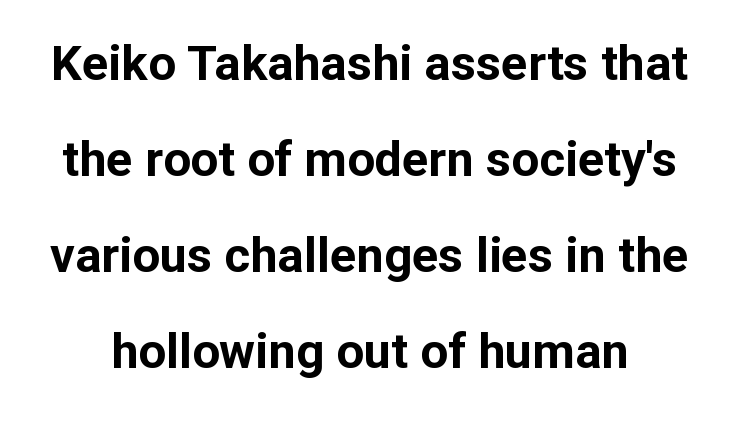
Unlike italic type, these characters show no tilt at all. These lines keep a tight, regular rhythm from letter to letter. What's the leading like? Stretched, with rows far apart. The space beneath each line is pristine and unruled. Weight: bold. Here the designer chose a conventional face with non-uniform glyph widths.
